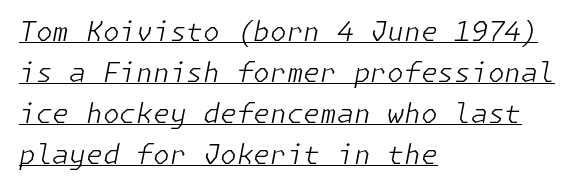
{"italic": "yes", "lean": "right", "slant_degrees": 11, "bold": "no", "underline": "yes", "align": "left", "line_spacing": "normal", "line_spacing_ratio": 1.52, "letter_spacing": "normal", "letter_spacing_em": 0.0, "glyph_px": 27}
